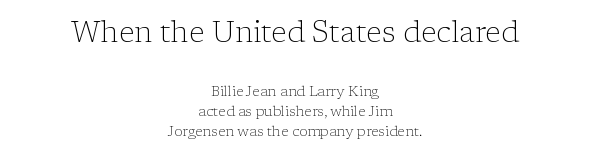
Q: Is the text bold? A: No.
Q: Is the text italic (slanted)? A: No, it is upright.
Q: Is the typeface a serif or a sans-serif typeface? A: Serif.
Q: Is the text underlined? A: No.
Q: How is the paragraph aligned? A: Centered.
Q: Is the spacing between letters normal or unusually wide? A: Normal.
Q: Is the spacing between lines tight, normal or loose? A: Normal.
Q: Which block of text is set in a larger size, the first (top) or the second (bottom)? A: The first (top) one.
Q: Width (condensed, normal, or wide)? A: Normal.
Q: Stroke contrast? A: Low.
Q: x-height? A: Medium.
Q: Monospaced? A: No.
